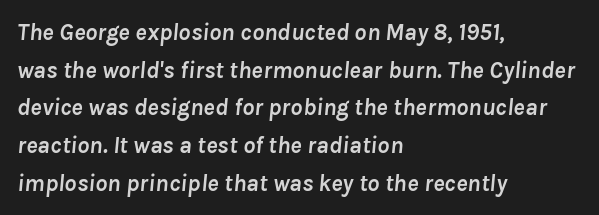
{"italic": "yes", "lean": "right", "slant_degrees": 8, "bold": "yes", "underline": "no", "align": "left", "line_spacing": "normal", "line_spacing_ratio": 1.57, "letter_spacing": "normal", "letter_spacing_em": 0.0, "glyph_px": 24}
